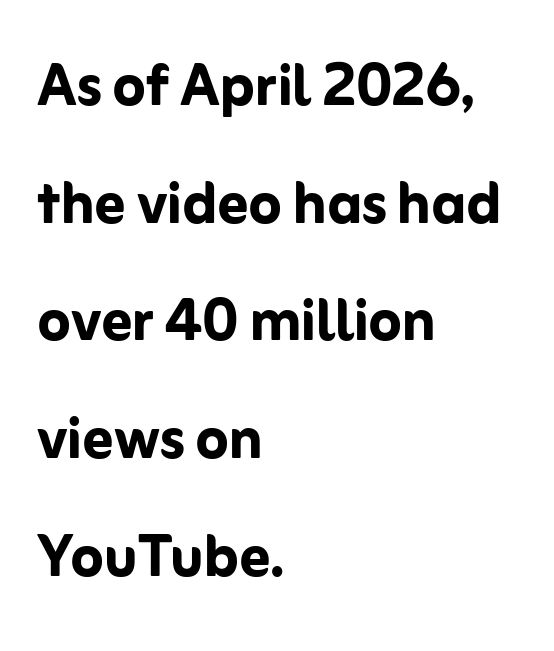
{"serif": "no", "italic": "no", "bold": "yes", "weight": "semibold", "width": "normal", "stroke_contrast": "low", "x_height": "medium", "monospaced": "no", "underline": "no", "align": "left", "line_spacing": "normal", "line_spacing_ratio": 1.57, "letter_spacing": "normal", "letter_spacing_em": 0.0, "glyph_px": 75}
